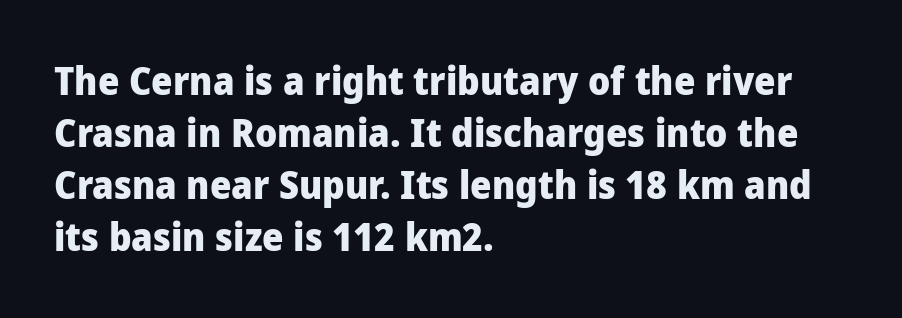
{"serif": "no", "italic": "no", "bold": "yes", "weight": "heavy", "width": "normal", "stroke_contrast": "low", "x_height": "medium", "monospaced": "no", "underline": "no", "align": "left", "line_spacing": "normal", "line_spacing_ratio": 1.37, "letter_spacing": "normal", "letter_spacing_em": 0.0, "glyph_px": 38}
